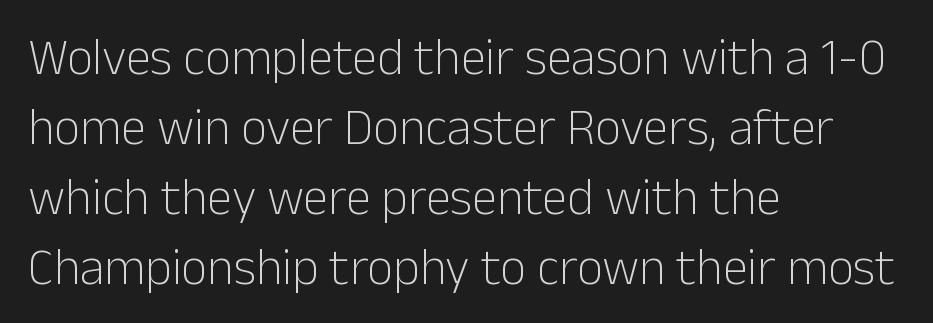
The image shows 51 px light sans-serif type, upright; set left-aligned, normal line spacing (1.37x), normal letter spacing, not underlined; low stroke contrast and a medium x-height.
